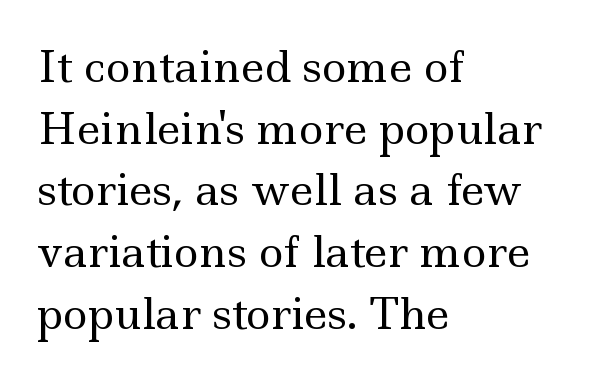
{"serif": "yes", "italic": "no", "bold": "no", "weight": "regular", "width": "wide", "x_height": "small", "monospaced": "no", "underline": "no", "align": "left", "line_spacing": "normal", "line_spacing_ratio": 1.47, "letter_spacing": "normal", "letter_spacing_em": 0.0, "glyph_px": 42}
